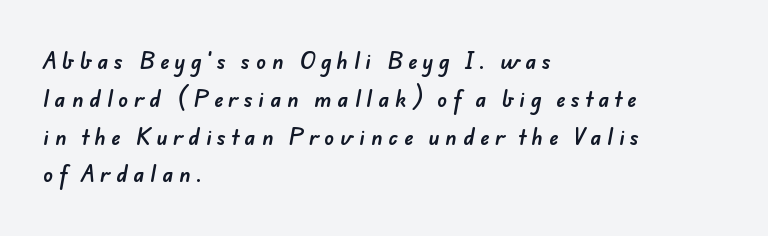
Q: Is the text underlined? A: No.
Q: How is the paragraph aligned? A: Left-aligned.
Q: Is the spacing between letters normal or unusually wide? A: Unusually wide.
